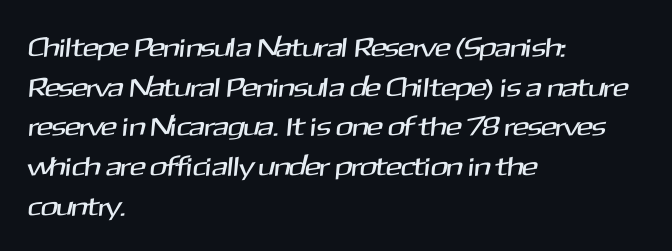
{"underline": "no", "align": "left", "line_spacing": "normal", "line_spacing_ratio": 1.47, "letter_spacing": "normal", "letter_spacing_em": 0.0, "glyph_px": 27}
